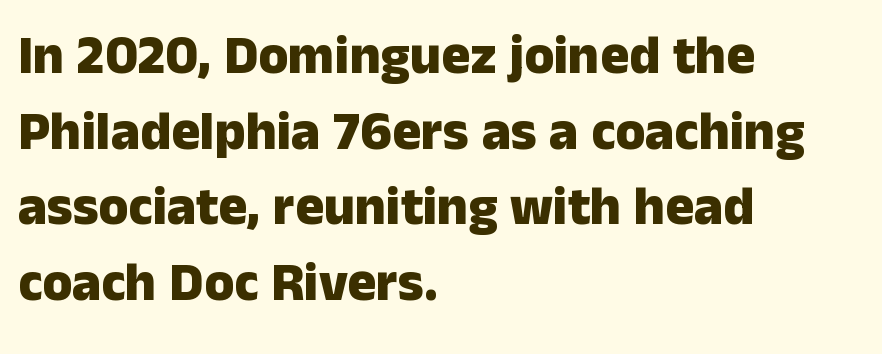
{"serif": "no", "italic": "no", "bold": "yes", "weight": "heavy", "width": "normal", "stroke_contrast": "low", "x_height": "medium", "monospaced": "no", "underline": "no", "align": "left", "line_spacing": "normal", "line_spacing_ratio": 1.4, "letter_spacing": "normal", "letter_spacing_em": 0.0, "glyph_px": 54}
